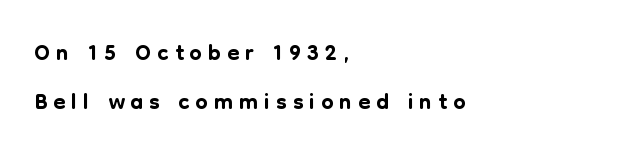
Q: Is the text italic (slanted)? A: No, it is upright.
Q: Is the typeface a serif or a sans-serif typeface? A: Sans-serif.
Q: Is the text underlined? A: No.
Q: How is the paragraph aligned? A: Left-aligned.
Q: Is the spacing between lines tight, normal or loose? A: Normal.
Q: Width (condensed, normal, or wide)? A: Normal.
Q: Stroke contrast? A: Low.
Q: x-height? A: Medium.
Q: Monospaced? A: No.
